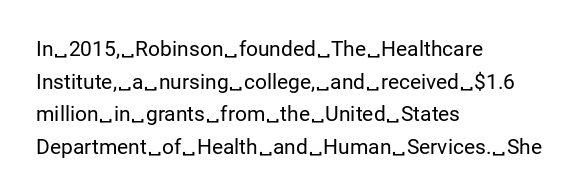
Q: Is the text bold? A: No.
Q: Is the text italic (slanted)? A: No, it is upright.
Q: Is the text underlined? A: No.
Q: How is the paragraph aligned? A: Left-aligned.
Q: Is the spacing between letters normal or unusually wide? A: Normal.
Q: Is the spacing between lines tight, normal or loose? A: Normal.
